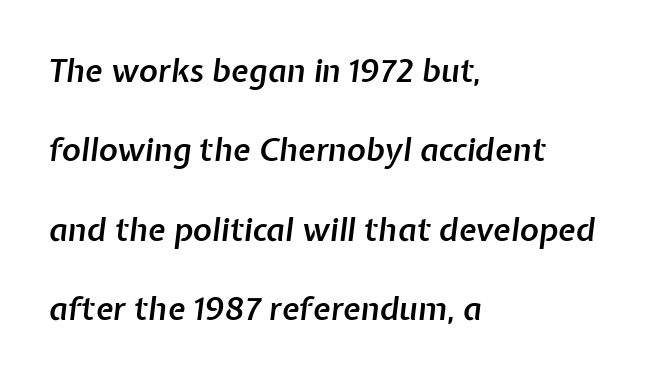
{"italic": "yes", "lean": "right", "slant_degrees": 7, "bold": "semi", "weight": "semibold", "width": "normal", "stroke_contrast": "low", "x_height": "medium", "monospaced": "no", "underline": "no", "align": "left", "line_spacing": "loose", "line_spacing_ratio": 2.48, "letter_spacing": "normal", "letter_spacing_em": 0.0, "glyph_px": 32}
